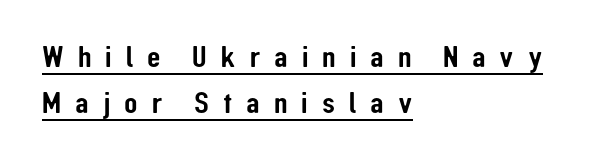
Varying glyph widths throughout — classic text-font behaviour. When letters stand straight like this, we call the style roman or upright. To sum up the face: it is a sans, with no serifs. Regarding leading, the lines here are spaced in the standard way. Words appear elongated and porous because spacing is wide. Students, observe the line beneath the letters — that is underlining.
